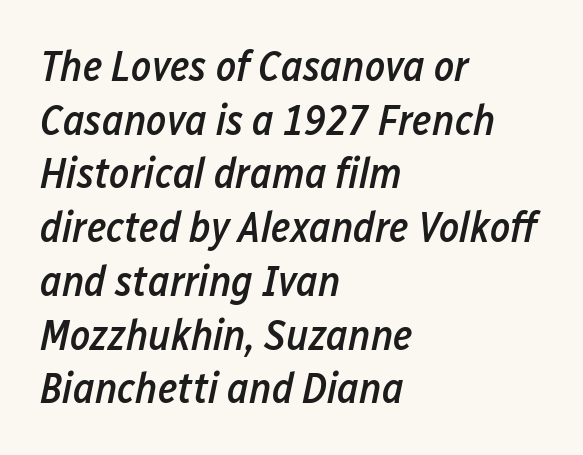
Layout note: lines flush left. Baseline-to-baseline distance is the conventional proportion of letter height. The letters are semibold — heavier than regular but short of a full bold. Only glyphs here, with clear space below each row. Is this a fixed-width face? No — the glyphs have proportional, varying widths.
